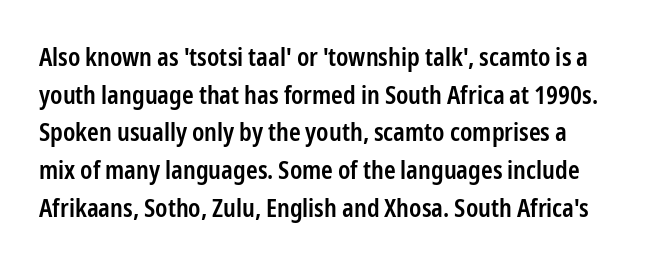
Vertically, the passage feels balanced, rows spaced as you'd expect. It's the straight-up-and-down kind of type. The letters sit at their default tracking, neither squeezed nor spread. A bare baseline throughout the passage.
